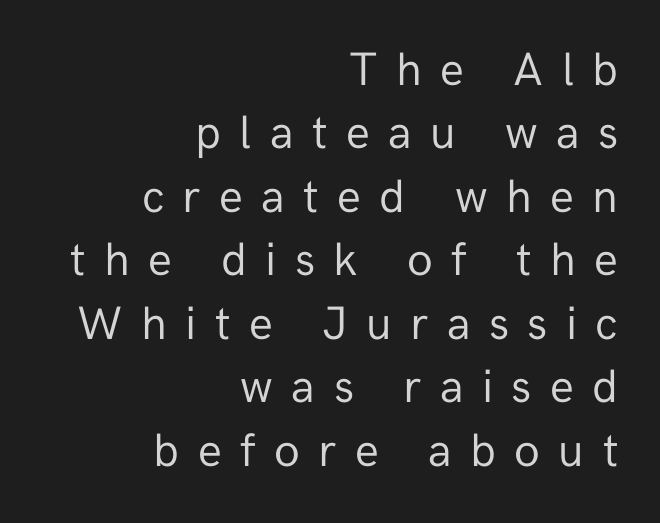
Q: Is the text bold? A: No.
Q: Is the text italic (slanted)? A: No, it is upright.
Q: Is the typeface a serif or a sans-serif typeface? A: Sans-serif.
Q: Is the text underlined? A: No.
Q: How is the paragraph aligned? A: Right-aligned.
Q: Is the spacing between letters normal or unusually wide? A: Unusually wide.
Q: Is the spacing between lines tight, normal or loose? A: Normal.
Q: Width (condensed, normal, or wide)? A: Normal.
Q: Stroke contrast? A: Low.
Q: x-height? A: Medium.
Q: Monospaced? A: No.
